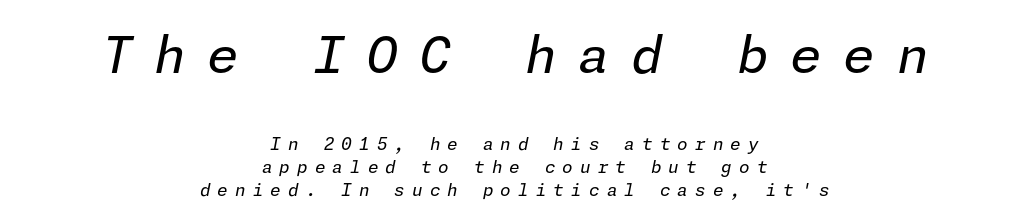
{"italic": "yes", "lean": "right", "slant_degrees": 11, "bold": "no", "weight": "regular", "width": "normal", "stroke_contrast": "low", "x_height": "medium", "underline": "no", "align": "center", "line_spacing": "normal", "line_spacing_ratio": 1.34, "letter_spacing": "wide", "letter_spacing_em": 0.42, "larger_block": "first", "size_ratio": 3.0, "glyph_px": 51}
